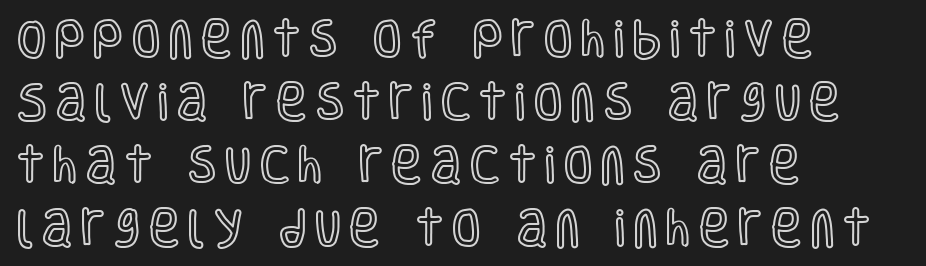
Each letter keeps its own natural width here, so spacing adapts to shape. The leading is moderate, giving the passage an even texture. Underlining? Definitely not there. Layout note: lines flush left. The tracking reads as deliberately expanded to a designer's eye.
